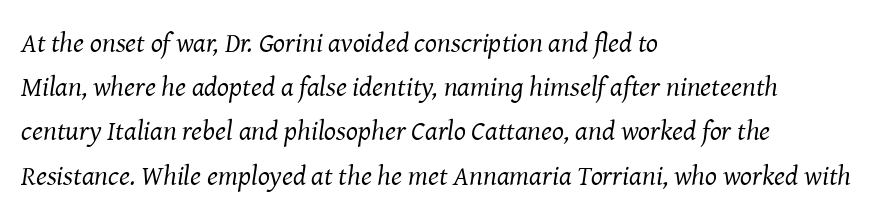
{"serif": "yes", "italic": "yes", "lean": "right", "slant_degrees": 8, "bold": "no", "weight": "regular", "width": "normal", "stroke_contrast": "medium", "x_height": "medium", "monospaced": "no", "underline": "no", "align": "left", "line_spacing": "normal", "line_spacing_ratio": 1.58, "letter_spacing": "normal", "letter_spacing_em": 0.0, "glyph_px": 28}
